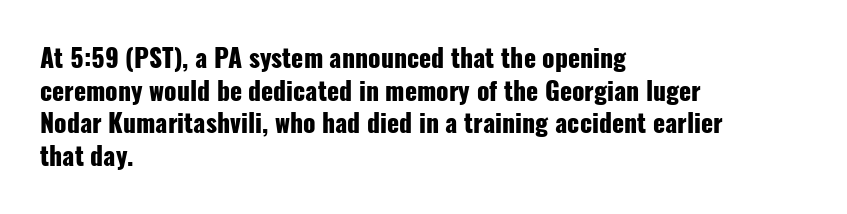
{"italic": "no", "bold": "yes", "underline": "no", "align": "left", "line_spacing": "normal", "line_spacing_ratio": 1.31, "letter_spacing": "normal", "letter_spacing_em": 0.0, "glyph_px": 25}
